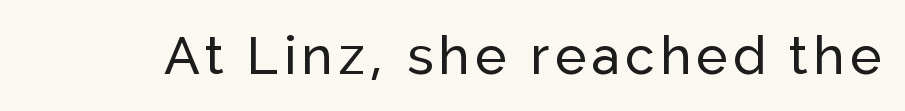
{"serif": "no", "italic": "no", "width": "normal", "stroke_contrast": "low", "x_height": "medium", "monospaced": "no", "underline": "no", "glyph_px": 53}
